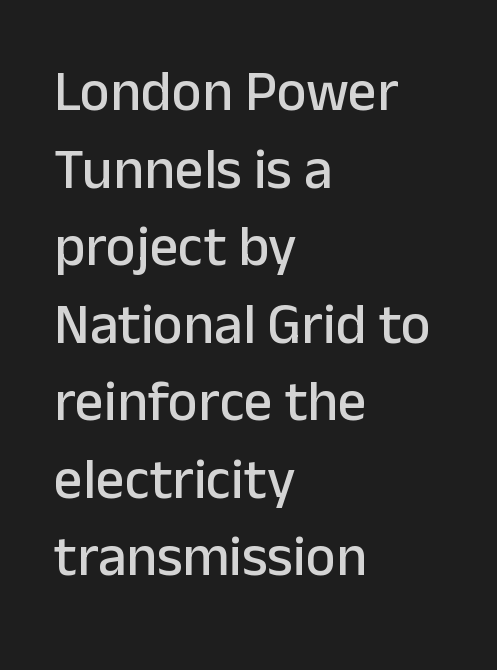
Varying glyph widths throughout — classic text-font behaviour. Alignment: flush left. The lines sit at an ordinary, default distance from one another. Is this a sans? Yes — the strokes have no serifs. The letters stand upright; this is a roman face. Compared with typical body copy, the letter spacing here is the same.
